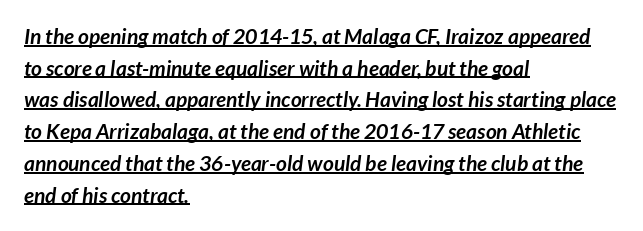
The image shows 21 px bold type; set left-aligned, normal line spacing (1.51x), normal letter spacing, underlined.
